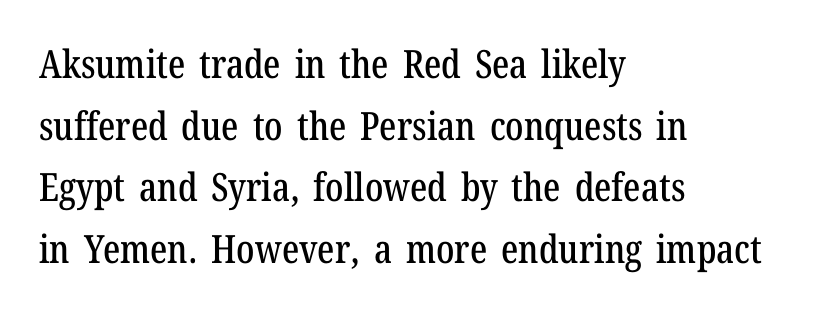
Q: Is the text italic (slanted)? A: No, it is upright.
Q: Is the typeface a serif or a sans-serif typeface? A: Serif.
Q: Is the text underlined? A: No.
Q: How is the paragraph aligned? A: Left-aligned.
Q: Is the spacing between letters normal or unusually wide? A: Normal.
Q: Is the spacing between lines tight, normal or loose? A: Normal.
Q: Width (condensed, normal, or wide)? A: Condensed.
Q: Stroke contrast? A: Low.
Q: x-height? A: Medium.
Q: Monospaced? A: No.
